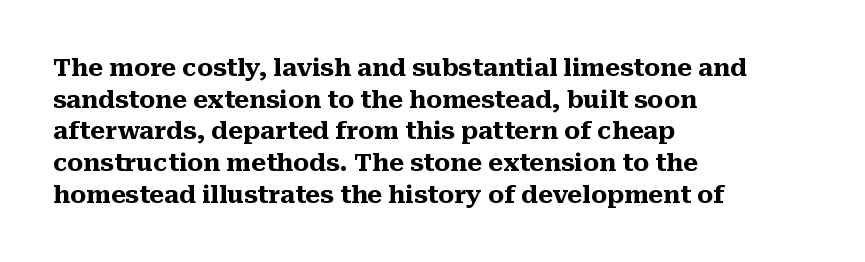
Q: Is the text bold? A: Yes.
Q: Is the text italic (slanted)? A: No, it is upright.
Q: Is the text underlined? A: No.
Q: How is the paragraph aligned? A: Left-aligned.
Q: Is the spacing between letters normal or unusually wide? A: Normal.
Q: Is the spacing between lines tight, normal or loose? A: Normal.
